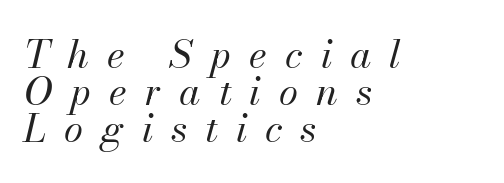
Q: Is the text bold? A: No.
Q: Is the text italic (slanted)? A: Yes, it leans right by about 13 degrees.
Q: Is the text underlined? A: No.
Q: How is the paragraph aligned? A: Left-aligned.
Q: Is the spacing between letters normal or unusually wide? A: Unusually wide.
Q: Is the spacing between lines tight, normal or loose? A: Tight.
Q: Width (condensed, normal, or wide)? A: Normal.
Q: Stroke contrast? A: Medium.
Q: x-height? A: Small.
Q: Monospaced? A: No.
